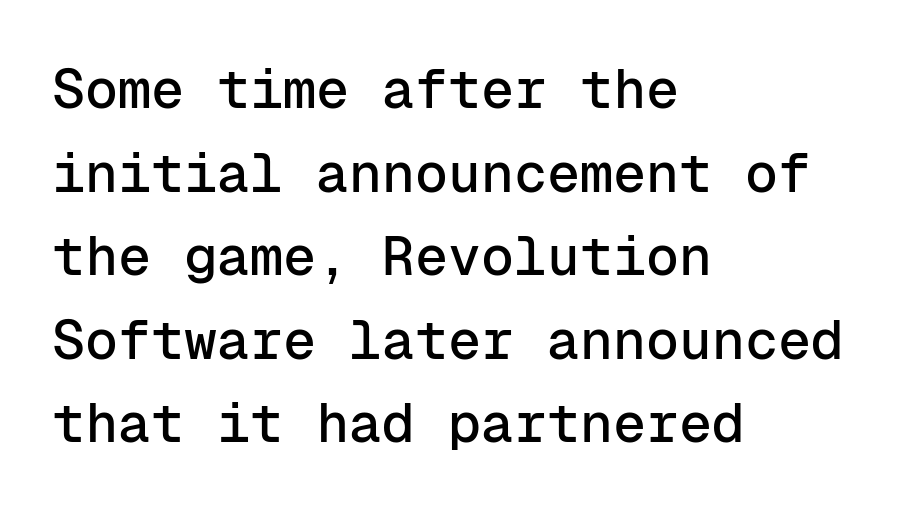
{"serif": "no", "italic": "no", "width": "normal", "stroke_contrast": "low", "x_height": "medium", "monospaced": "yes", "underline": "no", "align": "left", "line_spacing": "normal", "line_spacing_ratio": 1.52, "letter_spacing": "normal", "letter_spacing_em": 0.0, "glyph_px": 55}
